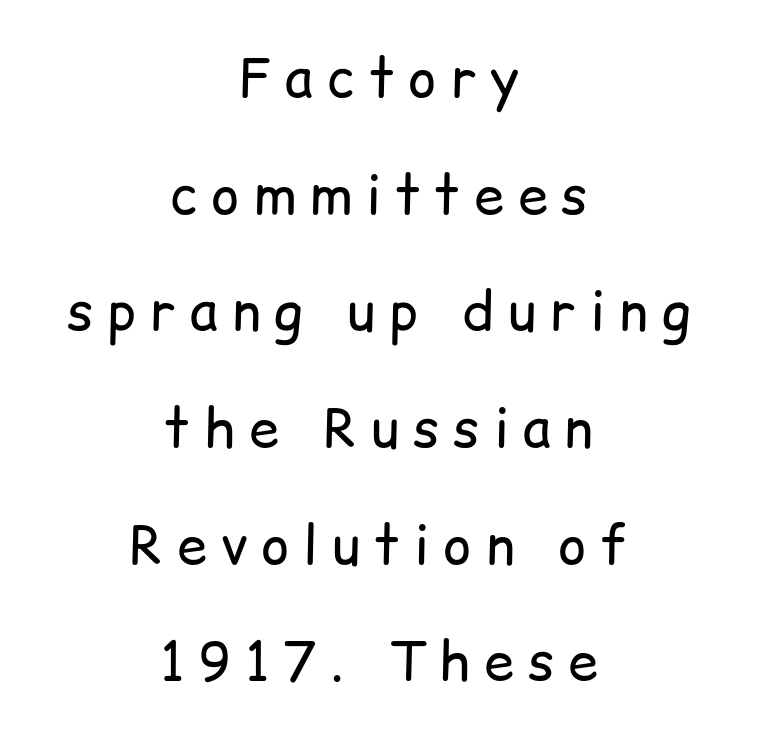
The image shows 54 px regular-weight sans-serif type, upright; set centered, loose line spacing (2.16x), unusually wide letter spacing (+0.26 em), not underlined; low stroke contrast and a medium x-height.
